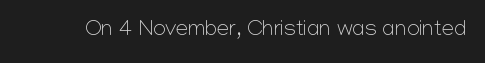
{"italic": "no", "bold": "no", "underline": "no", "letter_spacing": "normal", "letter_spacing_em": 0.0, "glyph_px": 22}
